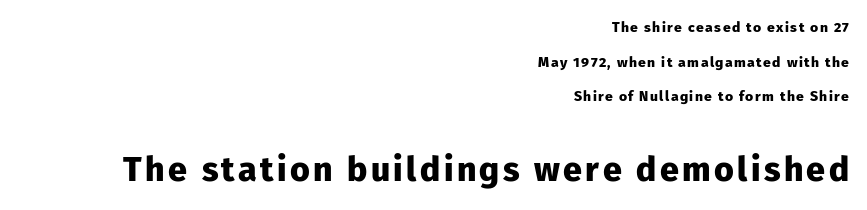
{"serif": "no", "italic": "no", "bold": "yes", "weight": "heavy", "width": "normal", "stroke_contrast": "low", "x_height": "medium", "monospaced": "no", "underline": "no", "align": "right", "line_spacing": "loose", "line_spacing_ratio": 2.48, "larger_block": "second", "size_ratio": 2.43, "glyph_px": 34}
